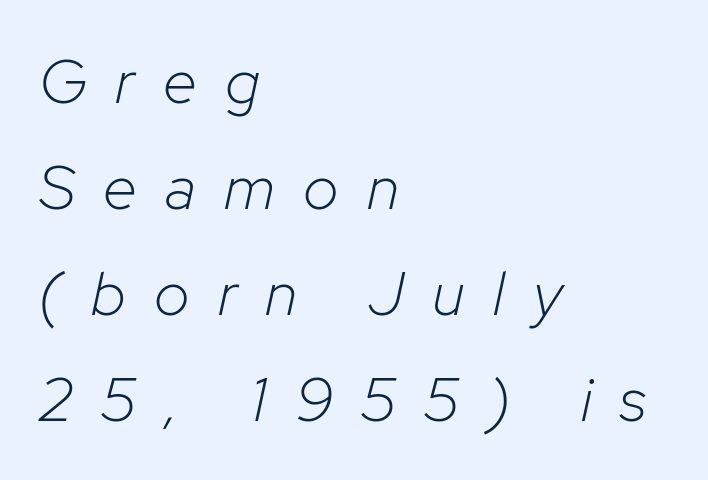
The lettering tilts uniformly, giving the passage an italic look. Clear beneath every line of the passage. Spacing between characters has been opened up far beyond the box default. Weight class: somewhere from thin through regular.
